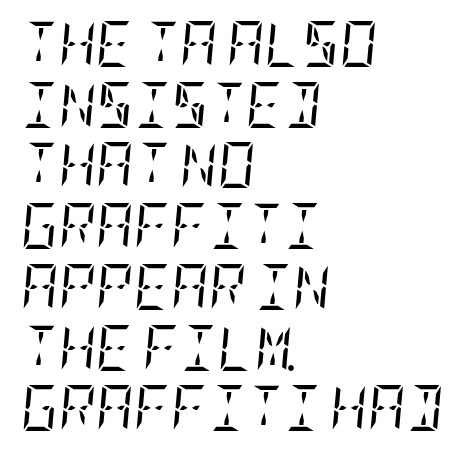
The image shows 46 px regular-weight, condensed serif type, italic (leaning right); set left-aligned, normal line spacing (1.32x), normal letter spacing, not underlined; low stroke contrast and a large x-height.
